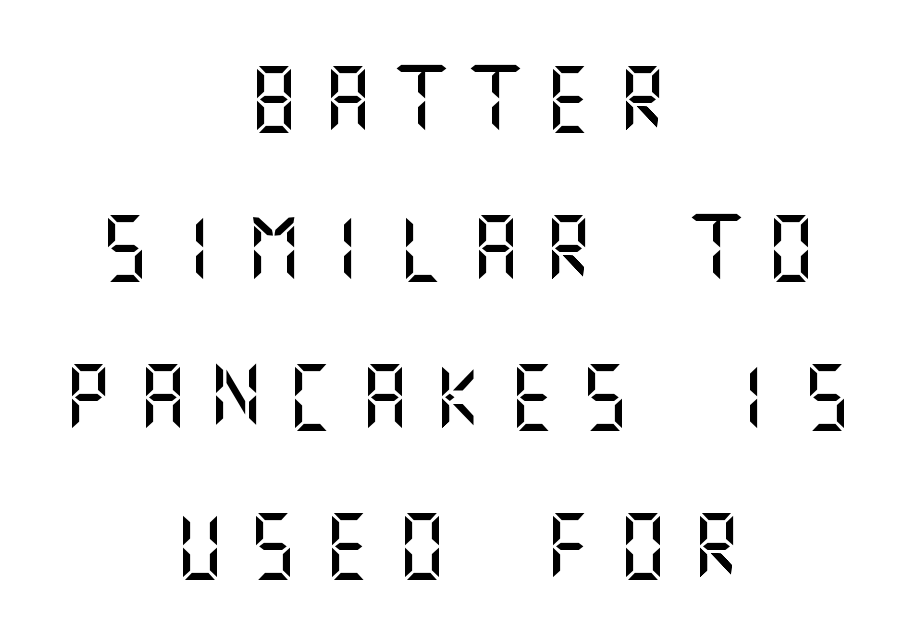
Q: Is the text italic (slanted)? A: No, it is upright.
Q: Is the typeface a serif or a sans-serif typeface? A: Sans-serif.
Q: Is the text underlined? A: No.
Q: How is the paragraph aligned? A: Centered.
Q: Is the spacing between letters normal or unusually wide? A: Unusually wide.
Q: Is the spacing between lines tight, normal or loose? A: Loose.
Q: Width (condensed, normal, or wide)? A: Normal.
Q: Stroke contrast? A: Medium.
Q: x-height? A: Large.
